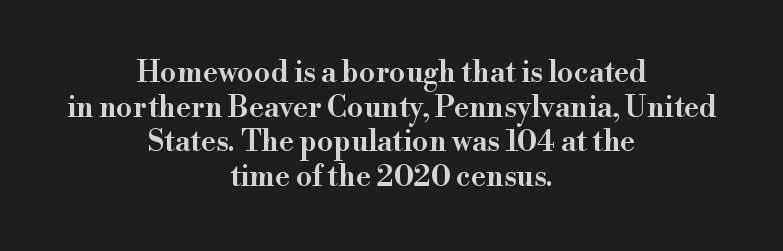
Inter-character spacing is left at the font's built-in metrics. Are there feet on the stems? There are — it's a serif. Quick note: not italic, upright. Any mark beneath the type? The region is blank. Look at the stroke-to-counter ratio: somewhat heavy, a semibold. The typesetter chose a symmetrical, centered arrangement here.
